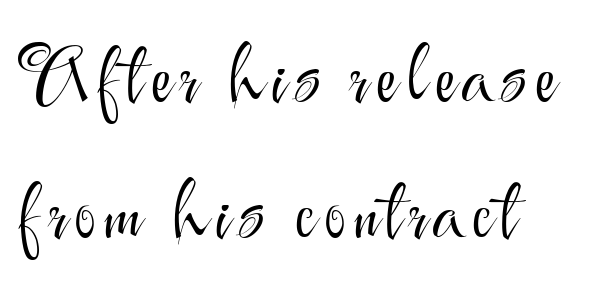
Is this a fixed-width face? No — the glyphs have proportional, varying widths. Weight: not bold — regular or lighter. Descenders hang freely into open space. Where is the straight margin? On the left. Regarding serifs, this sample does without them.
